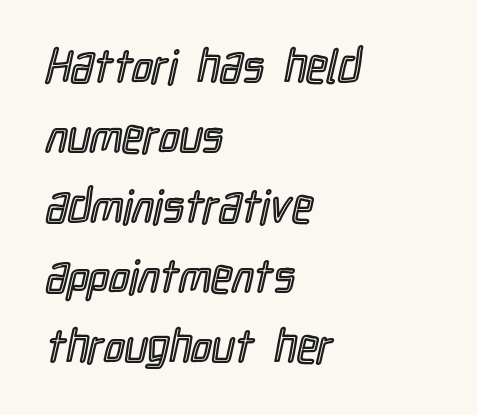
{"width": "condensed", "x_height": "medium", "monospaced": "no", "underline": "no", "align": "left", "line_spacing": "normal", "line_spacing_ratio": 1.52, "letter_spacing": "normal", "letter_spacing_em": 0.0, "glyph_px": 46}
